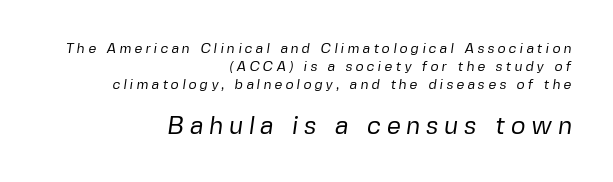
{"bold": "no", "underline": "no", "align": "right", "line_spacing": "normal", "line_spacing_ratio": 1.27, "letter_spacing": "wide", "letter_spacing_em": 0.22, "larger_block": "second", "size_ratio": 1.79, "glyph_px": 25}
